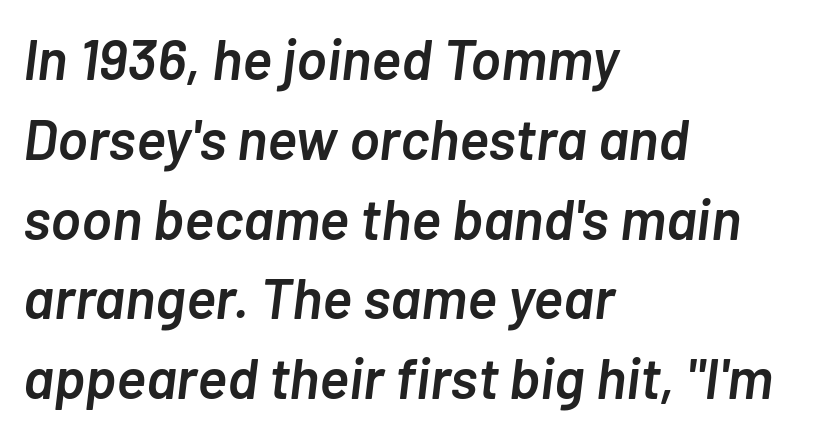
Q: Is the text bold? A: Semi-bold.
Q: Is the text italic (slanted)? A: Yes, it leans right by about 7 degrees.
Q: Is the text underlined? A: No.
Q: How is the paragraph aligned? A: Left-aligned.
Q: Is the spacing between letters normal or unusually wide? A: Normal.
Q: Is the spacing between lines tight, normal or loose? A: Normal.
Q: Width (condensed, normal, or wide)? A: Normal.
Q: Stroke contrast? A: Low.
Q: x-height? A: Medium.
Q: Monospaced? A: No.
